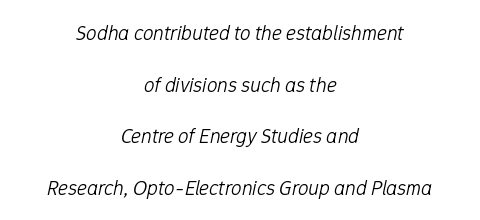
These lines stack symmetrically, like a column narrowing and widening about its center. Slant detected: the letters are inclined. Here the glyphs are tracked normally, forming tight word shapes. Compared with typical paragraphs, the rows here are farther apart.
